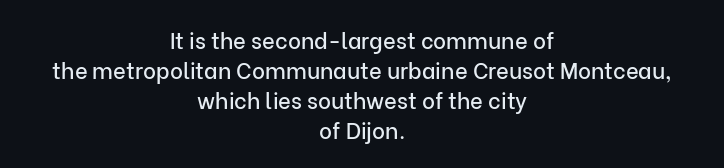
{"italic": "no", "underline": "no", "align": "center", "line_spacing": "normal", "line_spacing_ratio": 1.37, "letter_spacing": "normal", "letter_spacing_em": 0.0, "glyph_px": 22}
